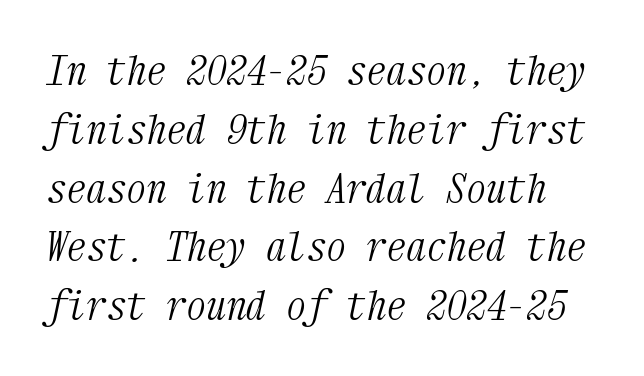
Bare-footed words on every line. Standard letterfit; no display-style spreading of the glyphs. The letters carry serifs — small finishing strokes at the ends of their stems. Characters are canted at an angle relative to the baseline's perpendicular. The vertical gap from one line to the next is medium. Weight class: somewhere from thin through regular.
